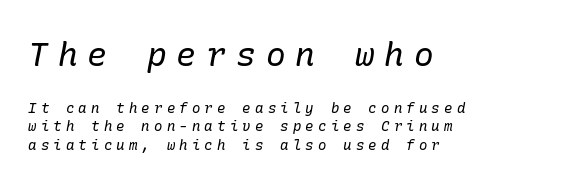
Size contrast runs from large at the top to small at the bottom. The passage shown has open, widely tracked lettering throughout. The lettering tilts uniformly, giving the passage an italic look.
